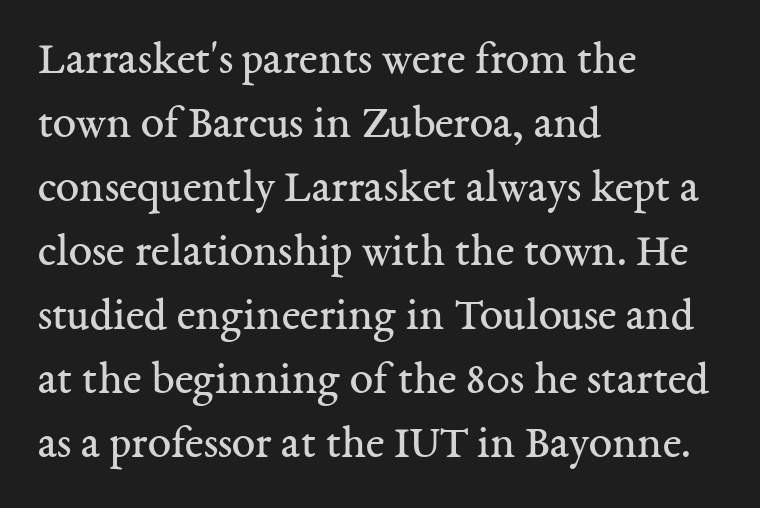
Compared with typical body copy, the letter spacing here is the same. You could not count columns in this text — the font is proportionally spaced. Baseline-to-baseline distance is the conventional proportion of letter height. Unbolded letterforms with no extra heft. Leftover space on each line is placed entirely after the last word.
